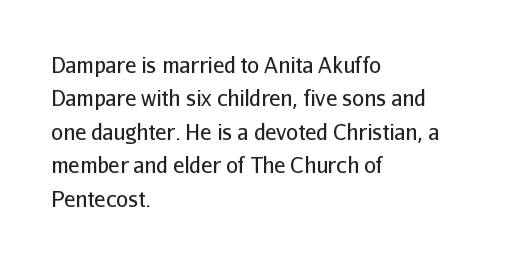
{"italic": "no", "bold": "no", "underline": "no", "align": "left", "line_spacing": "normal", "line_spacing_ratio": 1.59, "letter_spacing": "normal", "letter_spacing_em": 0.0, "glyph_px": 21}
